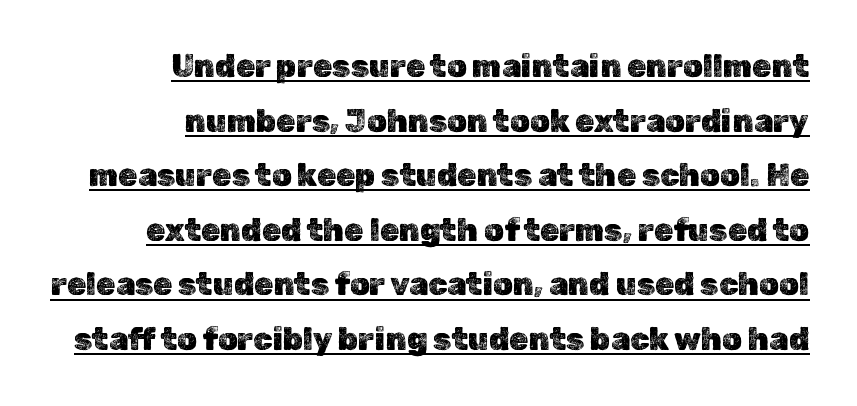
The image shows 31 px text type, upright; set right-aligned, line spacing 1.76x, normal letter spacing, underlined; a medium x-height.
